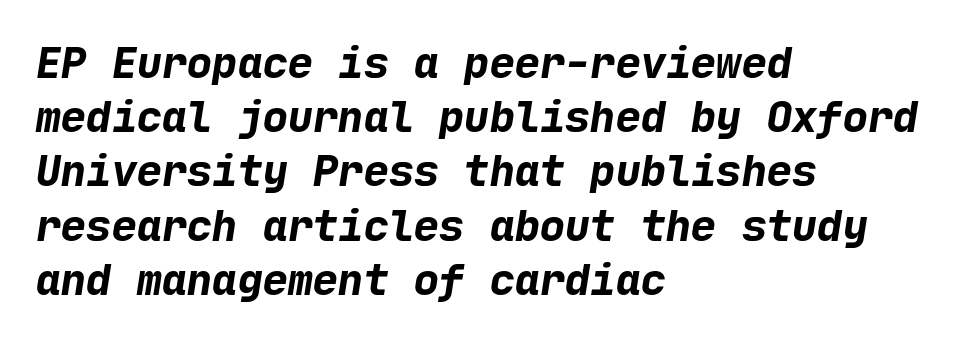
The image shows 42 px bold sans-serif type; set left-aligned, normal line spacing (1.29x), normal letter spacing, not underlined; low stroke contrast and a medium x-height.
